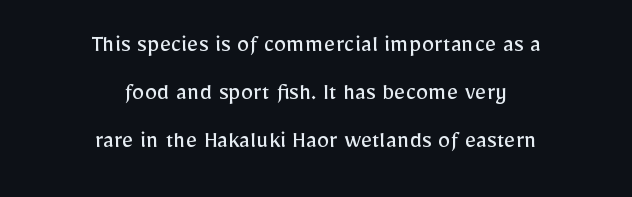
{"italic": "no", "bold": "no", "underline": "no", "align": "center", "line_spacing": "loose", "line_spacing_ratio": 1.93, "letter_spacing": "normal", "letter_spacing_em": 0.0, "glyph_px": 25}
